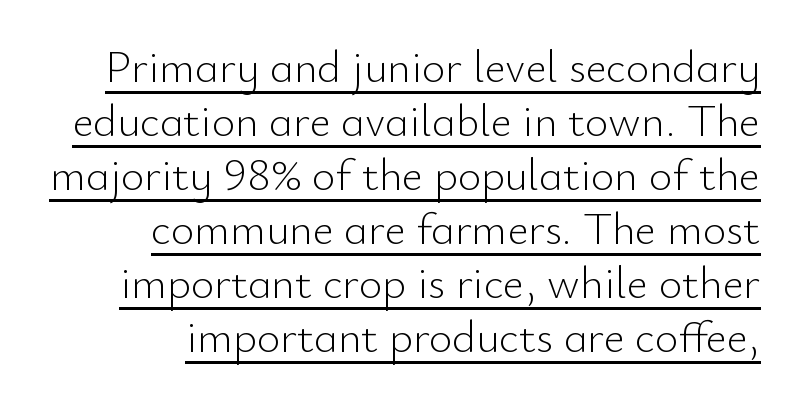
{"serif": "no", "italic": "no", "bold": "no", "weight": "light", "width": "normal", "stroke_contrast": "low", "x_height": "small", "monospaced": "no", "underline": "yes", "align": "right", "line_spacing_ratio": 1.2, "letter_spacing": "normal", "letter_spacing_em": 0.0, "glyph_px": 45}
